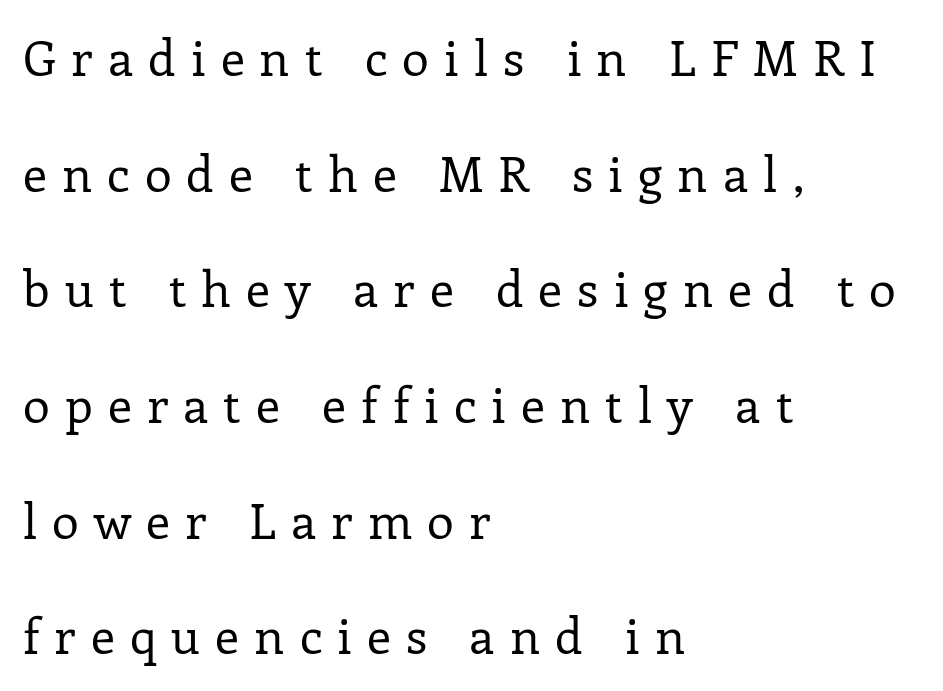
The image shows 49 px regular-weight serif type, upright; set left-aligned, loose line spacing (2.36x), unusually wide letter spacing (+0.31 em), not underlined; low stroke contrast and a medium x-height.
